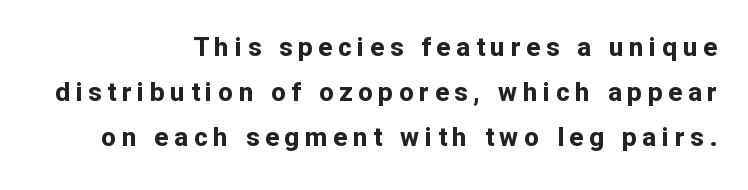
The image shows 26 px bold type, upright; set right-aligned, line spacing 1.73x, unusually wide letter spacing (+0.22 em), not underlined.
